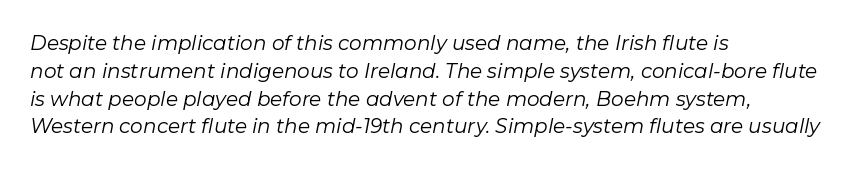
The image shows 20 px text type, italic (leaning right); set left-aligned, normal line spacing (1.39x), normal letter spacing, not underlined.
